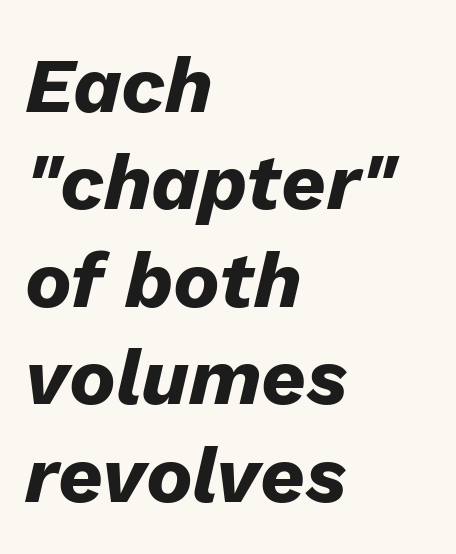
The rendering anchors every line to the left-hand side. Strokes here are thick enough to call this a true bold. Tracking here is standard; glyphs follow each other at the usual distance. The line-height multiplier appears to be the usual default. Is this a fixed-width face? No — the glyphs have proportional, varying widths. The axis of the letterforms is tilted away from vertical.
